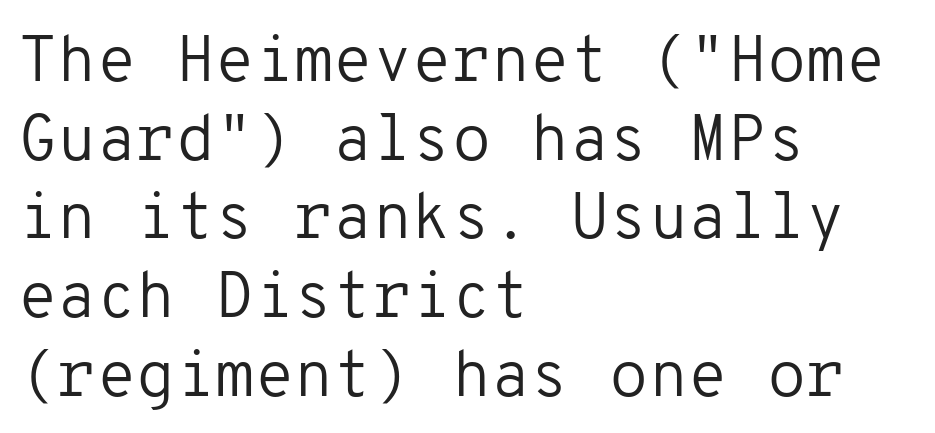
Q: Is the text bold? A: No.
Q: Is the text italic (slanted)? A: No, it is upright.
Q: Is the typeface a serif or a sans-serif typeface? A: Sans-serif.
Q: Is the text underlined? A: No.
Q: How is the paragraph aligned? A: Left-aligned.
Q: Is the spacing between letters normal or unusually wide? A: Normal.
Q: Width (condensed, normal, or wide)? A: Normal.
Q: Stroke contrast? A: Low.
Q: x-height? A: Medium.
Q: Monospaced? A: Yes.
